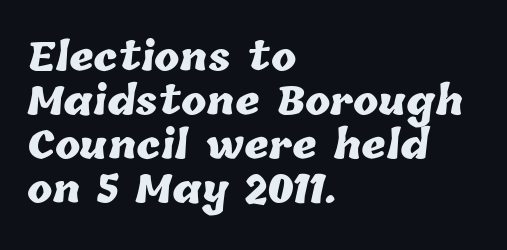
Q: Is the text bold? A: Yes.
Q: Is the text underlined? A: No.
Q: How is the paragraph aligned? A: Left-aligned.
Q: Is the spacing between letters normal or unusually wide? A: Normal.
Q: Width (condensed, normal, or wide)? A: Normal.
Q: Stroke contrast? A: Low.
Q: x-height? A: Medium.
Q: Monospaced? A: No.
